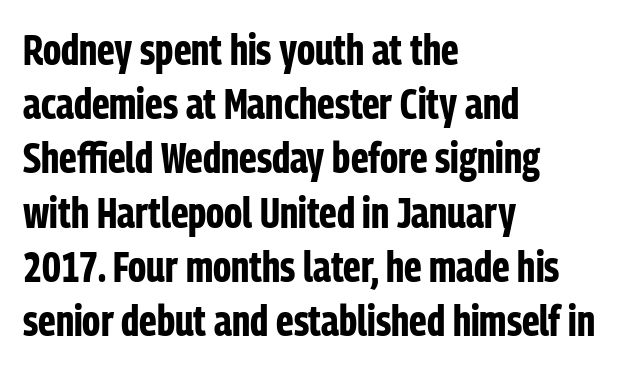
{"serif": "no", "italic": "no", "bold": "yes", "weight": "bold", "width": "condensed", "stroke_contrast": "low", "x_height": "medium", "monospaced": "no", "underline": "no", "align": "left", "line_spacing": "normal", "line_spacing_ratio": 1.26, "letter_spacing": "normal", "letter_spacing_em": 0.0, "glyph_px": 43}
